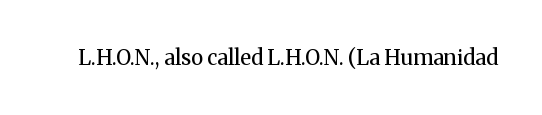
The image shows 21 px text type, upright; set normal letter spacing, not underlined.
